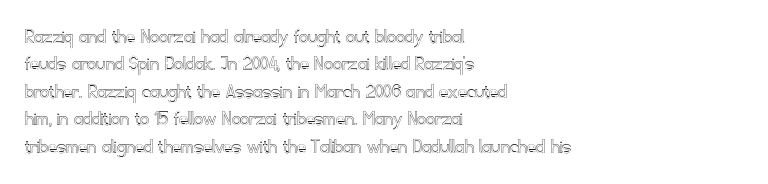
Letter spacing: default. Words float on clear page, feet unadorned. Every stem runs plumb, perpendicular to the baseline. Is there much room between lines? A standard amount, neither cramped nor airy. Reading down the block, your eye returns to a fixed left position each line.
